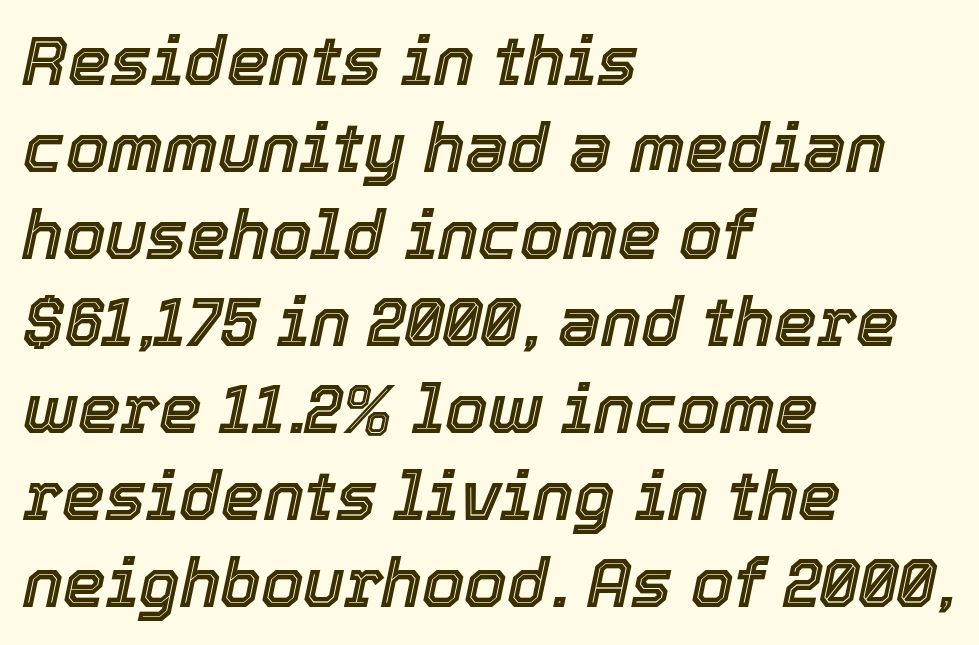
Q: Is the text italic (slanted)? A: Yes, it leans right by about 12 degrees.
Q: Is the text underlined? A: No.
Q: How is the paragraph aligned? A: Left-aligned.
Q: Is the spacing between letters normal or unusually wide? A: Normal.
Q: Is the spacing between lines tight, normal or loose? A: Normal.
Q: Width (condensed, normal, or wide)? A: Normal.
Q: x-height? A: Medium.
Q: Monospaced? A: No.
